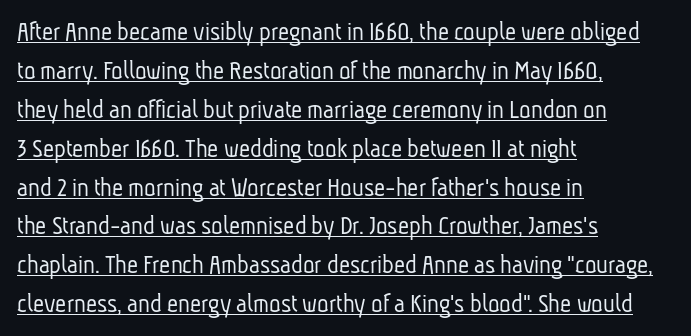
{"bold": "no", "underline": "yes", "align": "left", "line_spacing": "normal", "line_spacing_ratio": 1.44, "letter_spacing": "normal", "letter_spacing_em": 0.0, "glyph_px": 27}
